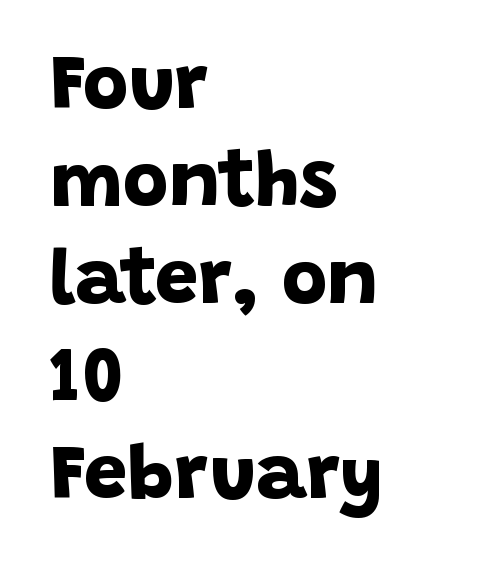
{"serif": "no", "bold": "yes", "weight": "bold", "width": "normal", "stroke_contrast": "low", "x_height": "large", "monospaced": "no", "underline": "no", "align": "left", "line_spacing": "normal", "line_spacing_ratio": 1.25, "letter_spacing": "normal", "letter_spacing_em": 0.0, "glyph_px": 78}
